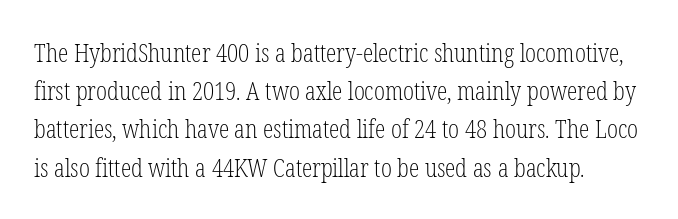
Q: Is the text bold? A: No.
Q: Is the text italic (slanted)? A: No, it is upright.
Q: Is the text underlined? A: No.
Q: Is the spacing between letters normal or unusually wide? A: Normal.
Q: Is the spacing between lines tight, normal or loose? A: Normal.
